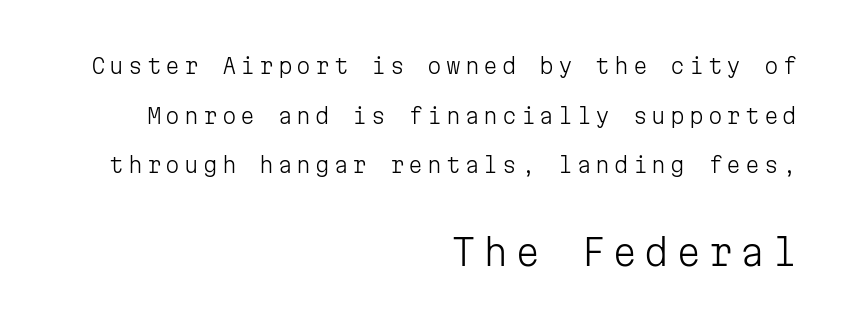
The image shows 36 px light sans-serif type, upright, monospaced; set right-aligned, loose line spacing (2.36x), not underlined; the second (bottom) block is 1.71x larger; low stroke contrast and a medium x-height.
